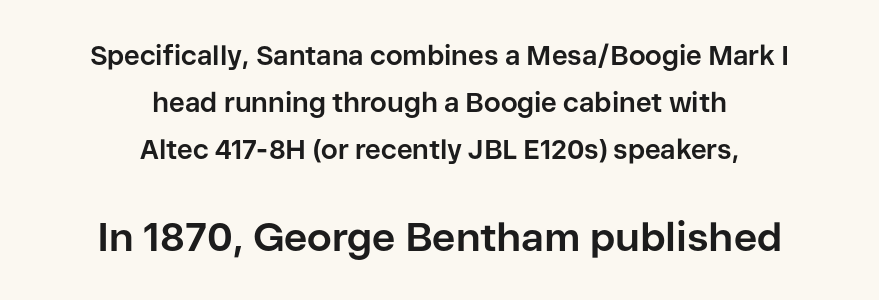
{"serif": "no", "italic": "no", "bold": "yes", "weight": "bold", "width": "normal", "stroke_contrast": "low", "x_height": "medium", "monospaced": "no", "underline": "no", "align": "center", "line_spacing_ratio": 1.74, "letter_spacing": "normal", "letter_spacing_em": 0.0, "larger_block": "second", "size_ratio": 1.48, "glyph_px": 40}
